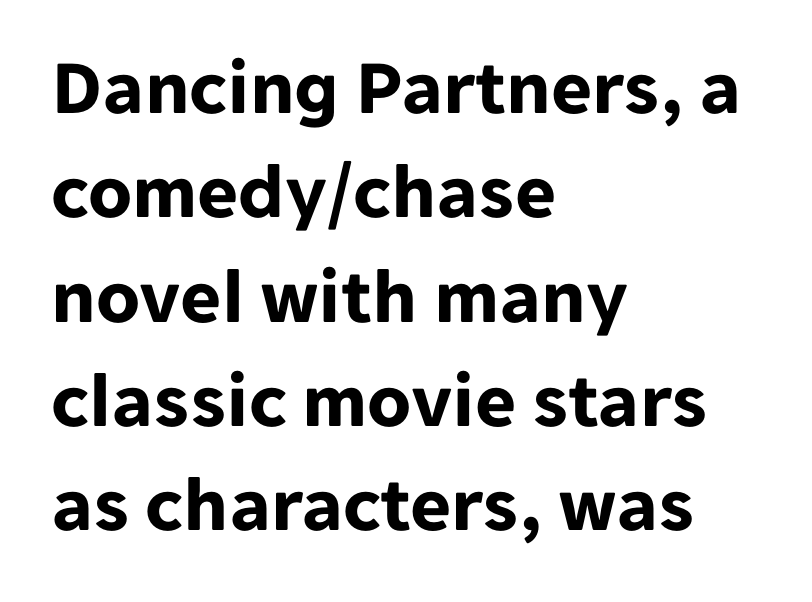
These lines are rendered in a variable-pitch font. Left-aligned paragraph, ragged on the right. Standard letterfit; no display-style spreading of the glyphs. Nothing sits at the stroke ends, so this counts as sans-serif. The specimen reads as upright at a glance. This sample keeps an unexceptional amount of space between lines.
